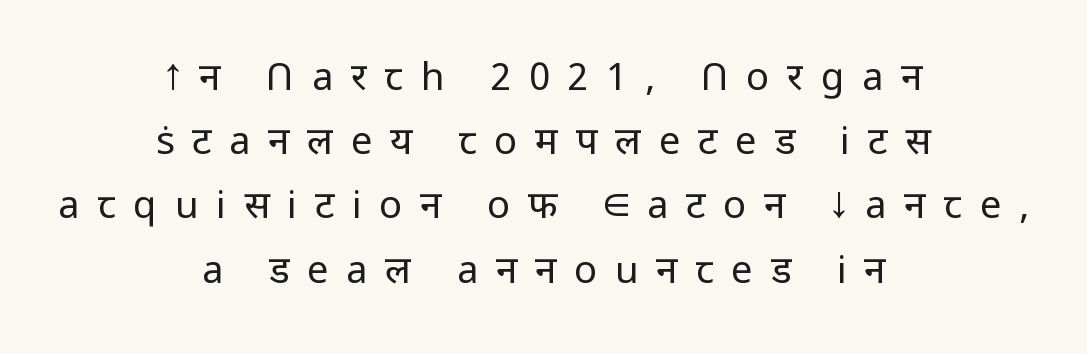
The image shows 38 px regular-weight sans-serif type, upright; set centered, normal line spacing (1.69x), unusually wide letter spacing (+0.47 em), not underlined; low stroke contrast and a medium x-height.
